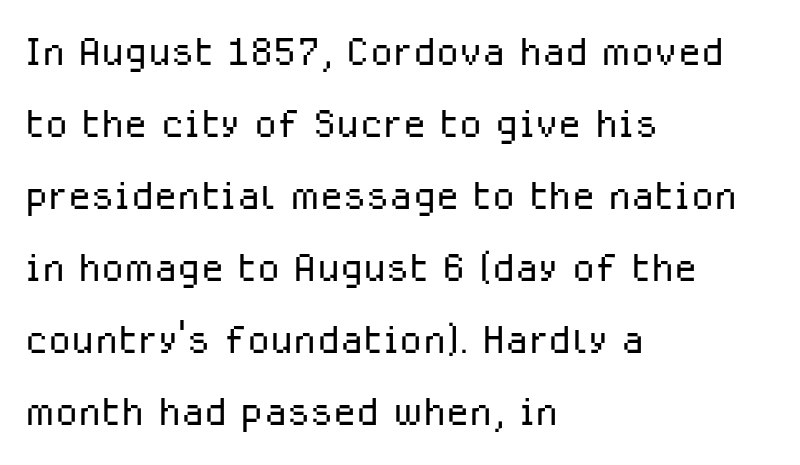
Reading down the block, your eye returns to a fixed left position each line. Anything drawn beneath the words? Only blank space. The characters display no serif detailing; their extremities are plain. The type sits square on the baseline with zero lean. Think of a printed novel: that variable character pitch is what you see here. You could call the tracking neutral — neither tight nor loose.
